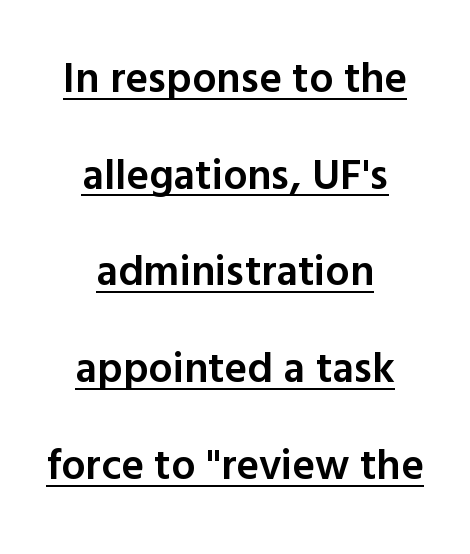
The passage shown is typed in a proportional face where columns would drift. The designer went with a sans here, leaving each stem footless. Quick note: interline space is abundant. Horizontal alignment here is central, giving a formal, balanced look. The face used here is rendered with its standard letterfit.
